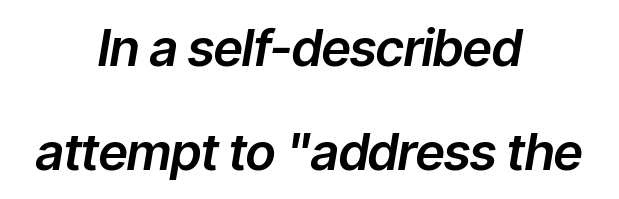
{"italic": "yes", "lean": "right", "slant_degrees": 9, "width": "normal", "stroke_contrast": "low", "x_height": "medium", "monospaced": "no", "underline": "no", "align": "center", "line_spacing": "loose", "line_spacing_ratio": 2.03, "letter_spacing": "normal", "letter_spacing_em": 0.0, "glyph_px": 51}
